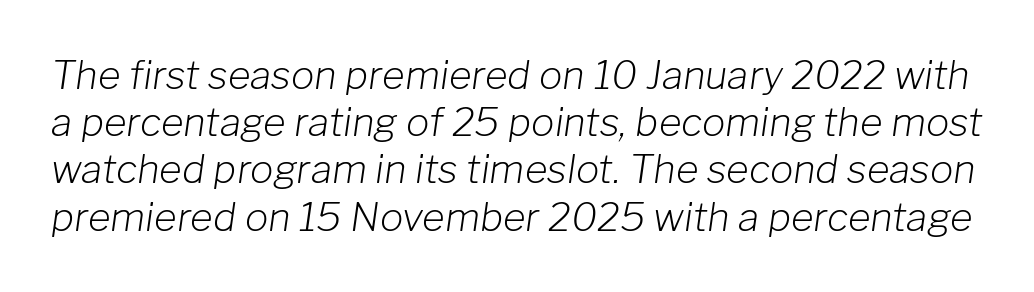
{"italic": "yes", "lean": "right", "slant_degrees": 8, "bold": "no", "weight": "light", "width": "normal", "stroke_contrast": "low", "x_height": "medium", "monospaced": "no", "underline": "no", "line_spacing_ratio": 1.21, "letter_spacing": "normal", "letter_spacing_em": 0.0, "glyph_px": 39}
